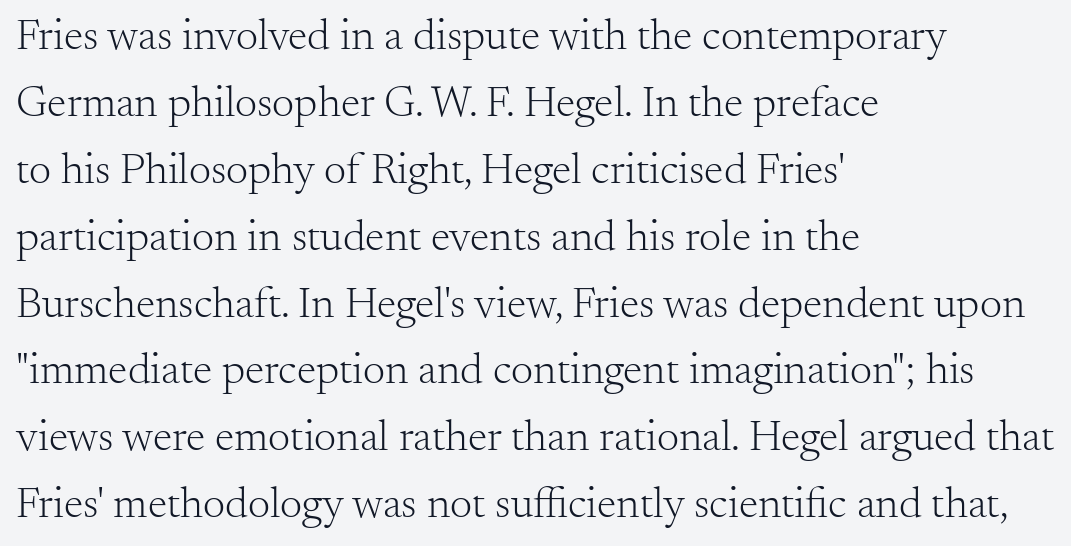
Character widths vary here, with narrow letters taking less room than wide ones. Vertical spacing — default. If you drew a line through each stem, it would be perfectly vertical. Honestly, there is no underline to notice here at all. Standard letterfit; no display-style spreading of the glyphs.
